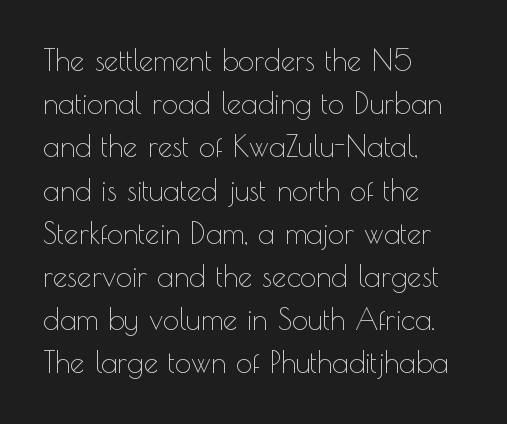
The image shows 29 px thin sans-serif type, upright; set left-aligned, normal line spacing (1.49x), normal letter spacing, not underlined; a small x-height.
